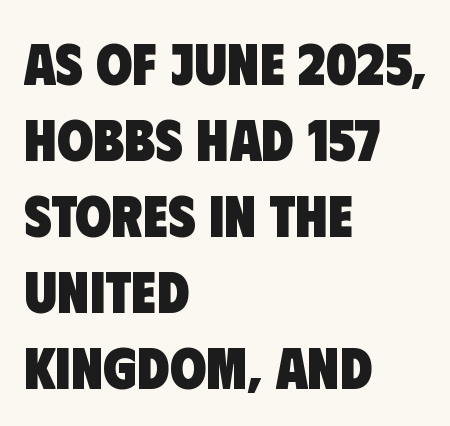
Q: Is the text bold? A: Yes.
Q: Is the typeface a serif or a sans-serif typeface? A: Sans-serif.
Q: Is the text underlined? A: No.
Q: How is the paragraph aligned? A: Left-aligned.
Q: Is the spacing between letters normal or unusually wide? A: Normal.
Q: Is the spacing between lines tight, normal or loose? A: Normal.
Q: Width (condensed, normal, or wide)? A: Condensed.
Q: Stroke contrast? A: Low.
Q: x-height? A: Large.
Q: Monospaced? A: No.
